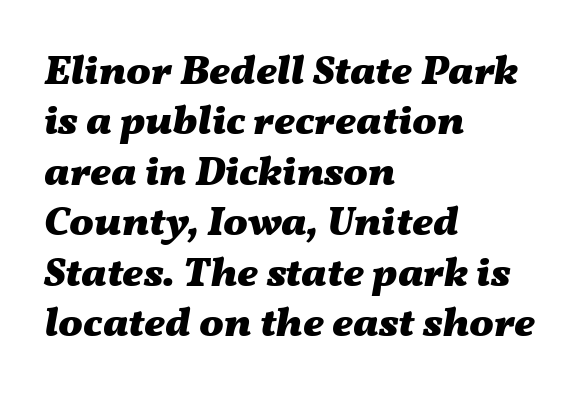
The image shows 41 px heavy, wide type, italic (leaning right); set left-aligned, line spacing 1.23x, normal letter spacing, not underlined; medium stroke contrast and a medium x-height.
